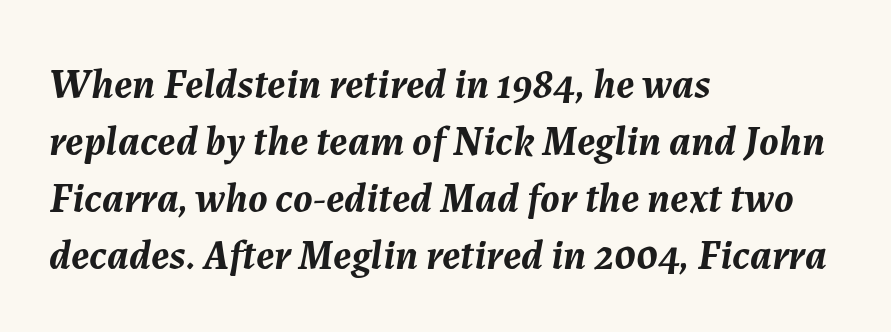
The passage shown is typed in a proportional face where columns would drift. If you drew a line through each stem, it would be angled. Quick note: underline off. The paragraph has a hard left edge and a soft right edge. Reading down the column, the eye jumps a familiar distance to each next line.
